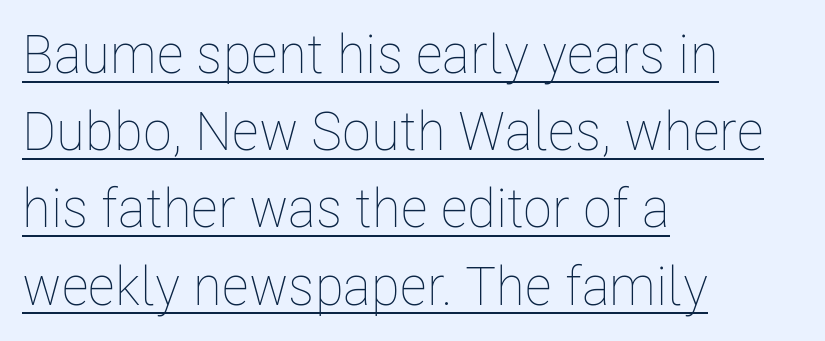
The image shows 54 px thin, condensed type, upright; set left-aligned, normal line spacing (1.43x), normal letter spacing, underlined; low stroke contrast and a medium x-height.
